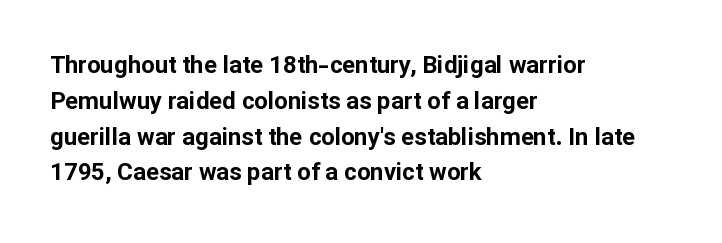
{"italic": "no", "bold": "yes", "underline": "no", "align": "left", "line_spacing": "normal", "line_spacing_ratio": 1.49, "letter_spacing": "normal", "letter_spacing_em": 0.0, "glyph_px": 24}
